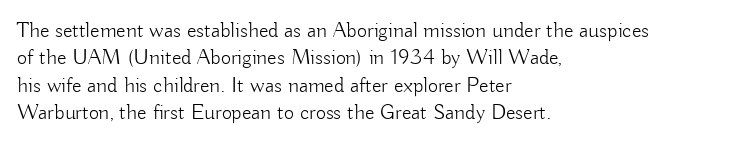
{"italic": "no", "bold": "no", "underline": "no", "align": "left", "line_spacing": "normal", "line_spacing_ratio": 1.25, "letter_spacing": "normal", "letter_spacing_em": 0.0, "glyph_px": 22}
